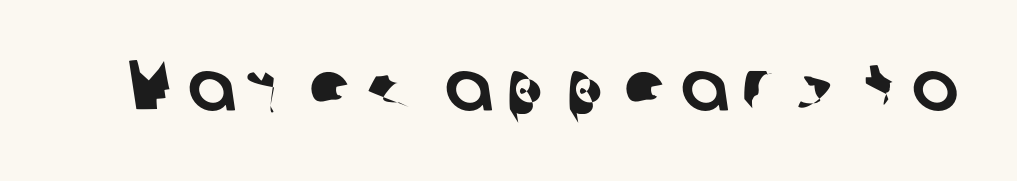
The image shows 70 px sans-serif type; set not underlined; low stroke contrast and a medium x-height.
